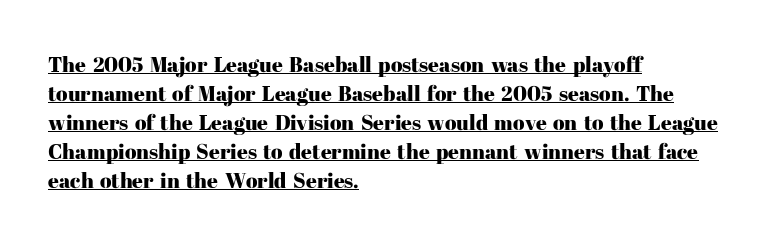
The image shows 21 px text type, upright; set left-aligned, normal line spacing (1.38x), normal letter spacing, underlined.
